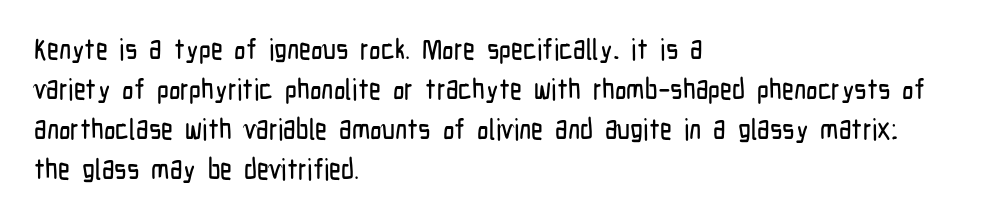
Q: Is the text italic (slanted)? A: No, it is upright.
Q: Is the typeface a serif or a sans-serif typeface? A: Sans-serif.
Q: Is the text underlined? A: No.
Q: How is the paragraph aligned? A: Left-aligned.
Q: Is the spacing between letters normal or unusually wide? A: Normal.
Q: Is the spacing between lines tight, normal or loose? A: Normal.
Q: Width (condensed, normal, or wide)? A: Condensed.
Q: Stroke contrast? A: Low.
Q: x-height? A: Medium.
Q: Monospaced? A: No.
